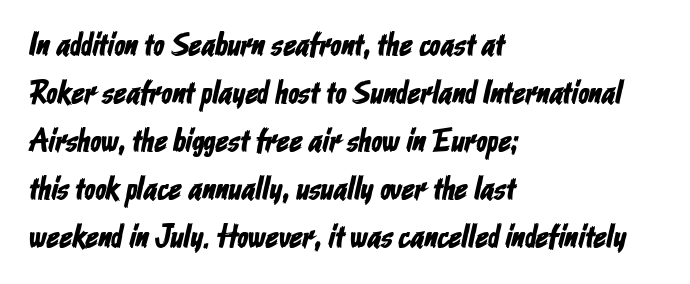
{"serif": "no", "width": "condensed", "stroke_contrast": "low", "x_height": "medium", "monospaced": "no", "underline": "no", "align": "left", "line_spacing": "normal", "line_spacing_ratio": 1.5, "letter_spacing": "normal", "letter_spacing_em": 0.0, "glyph_px": 32}
